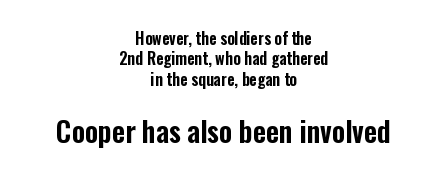
A typesetter would call this zero additional tracking. Interline gaps are of average width in this sample. The passage shown is not underscored anywhere. Reading down the block, each line starts at a different indent, mirrored at its end.
